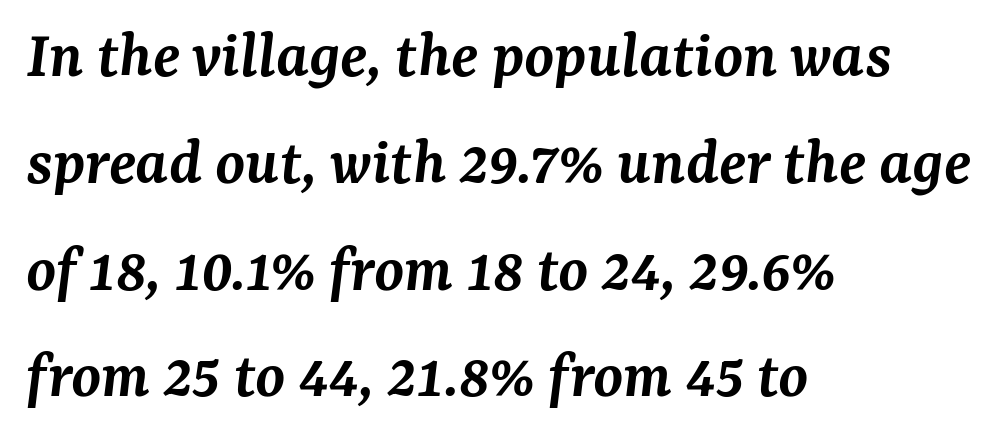
The image shows 68 px semibold serif type, italic (leaning right); set left-aligned, normal line spacing (1.57x), normal letter spacing, not underlined; medium stroke contrast and a medium x-height.
